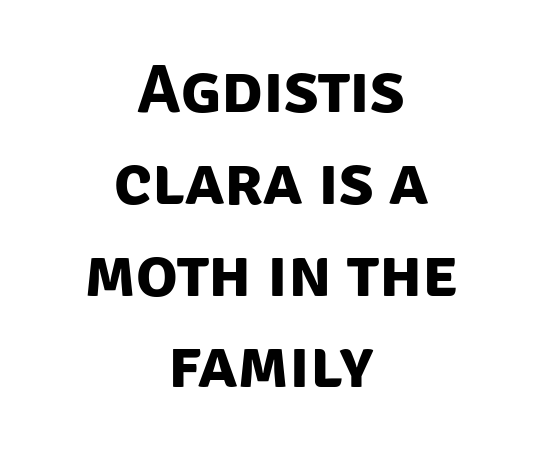
Stroke terminals: plain, sans-serif. Nobody touched the tracking dial on this one. Each letter keeps its own natural width here, so spacing adapts to shape. Thick stems and heavy bowls — unmistakably bold. One glance says typical: line gaps are just what's usual.
